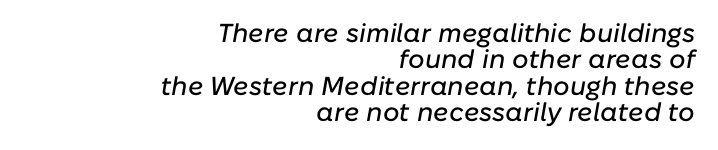
Descender tails drop into unmarked territory. The rendering anchors every line to the right-hand side. Default kerning and tracking; the words read as compact shapes. Reading down the column, the eye jumps only a short way to each next line. The text carries the slant typical of an italic or oblique font.
